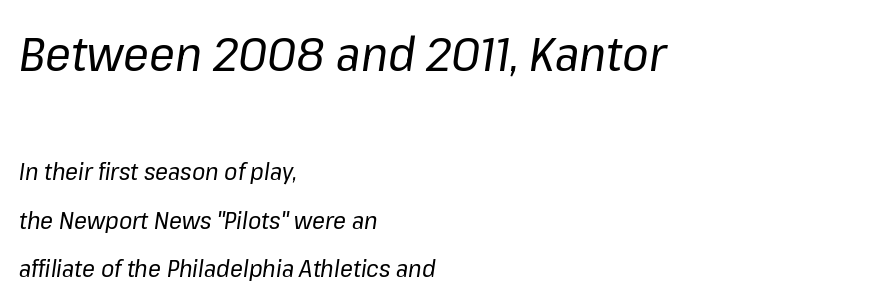
{"italic": "yes", "lean": "right", "slant_degrees": 8, "bold": "no", "weight": "regular", "width": "normal", "stroke_contrast": "low", "x_height": "medium", "monospaced": "no", "underline": "no", "align": "left", "line_spacing": "loose", "line_spacing_ratio": 2.02, "letter_spacing": "normal", "letter_spacing_em": 0.0, "larger_block": "first", "size_ratio": 2.0, "glyph_px": 48}
